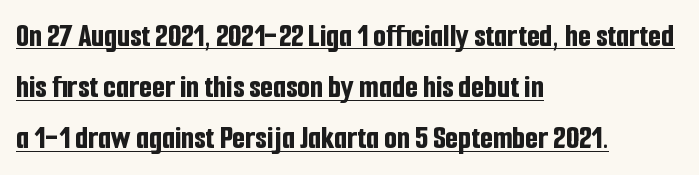
Q: Is the text bold? A: Yes.
Q: Is the text italic (slanted)? A: No, it is upright.
Q: Is the typeface a serif or a sans-serif typeface? A: Sans-serif.
Q: Is the text underlined? A: Yes.
Q: How is the paragraph aligned? A: Left-aligned.
Q: Is the spacing between letters normal or unusually wide? A: Normal.
Q: Is the spacing between lines tight, normal or loose? A: Normal.
Q: Width (condensed, normal, or wide)? A: Condensed.
Q: Stroke contrast? A: Low.
Q: x-height? A: Medium.
Q: Monospaced? A: No.
